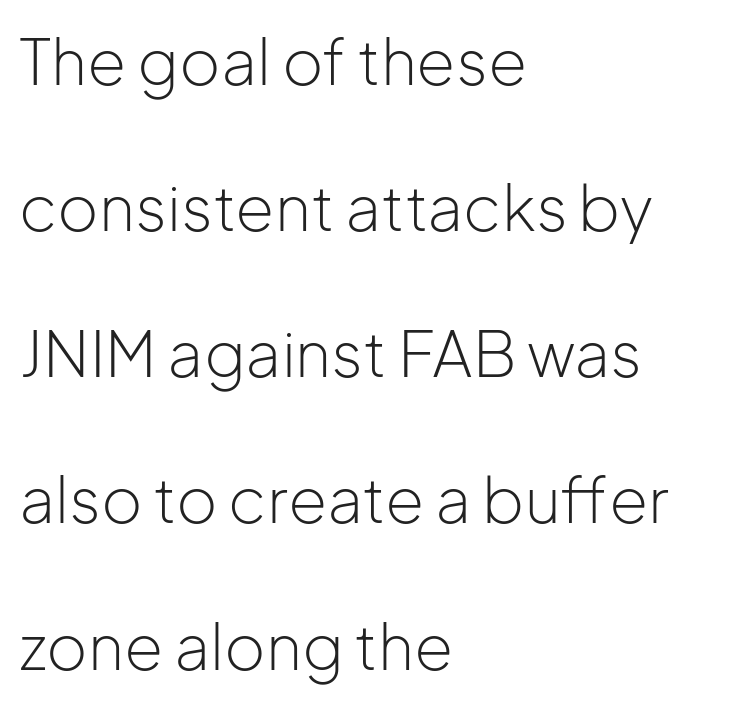
Q: Is the text bold? A: No.
Q: Is the text italic (slanted)? A: No, it is upright.
Q: Is the typeface a serif or a sans-serif typeface? A: Sans-serif.
Q: Is the text underlined? A: No.
Q: How is the paragraph aligned? A: Left-aligned.
Q: Is the spacing between letters normal or unusually wide? A: Normal.
Q: Is the spacing between lines tight, normal or loose? A: Loose.
Q: Width (condensed, normal, or wide)? A: Normal.
Q: Stroke contrast? A: Low.
Q: x-height? A: Medium.
Q: Monospaced? A: No.
